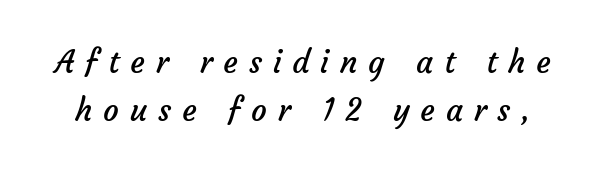
{"serif": "no", "bold": "no", "weight": "regular", "width": "normal", "stroke_contrast": "low", "x_height": "medium", "monospaced": "no", "underline": "no", "line_spacing": "normal", "line_spacing_ratio": 1.54, "letter_spacing": "wide", "letter_spacing_em": 0.35, "glyph_px": 31}
